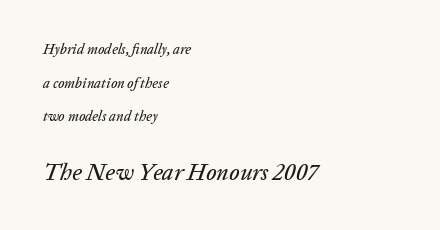
The image shows 23 px text type, italic (leaning right); set left-aligned, loose line spacing (2.4x), normal letter spacing, not underlined; the second (bottom) block is 1.64x larger.
